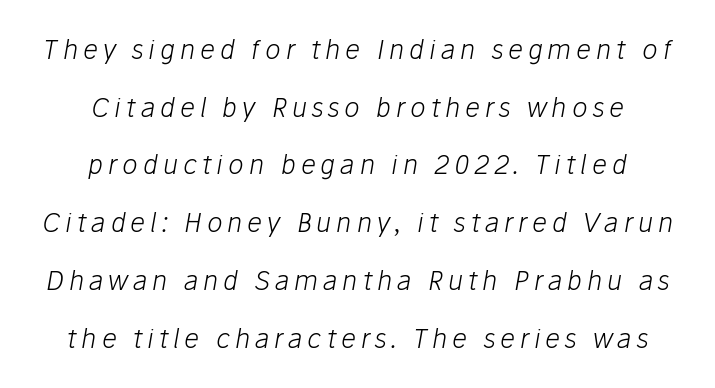
Q: Is the text bold? A: No.
Q: Is the text italic (slanted)? A: Yes, it leans right by about 10 degrees.
Q: Is the text underlined? A: No.
Q: How is the paragraph aligned? A: Centered.
Q: Is the spacing between lines tight, normal or loose? A: Loose.
